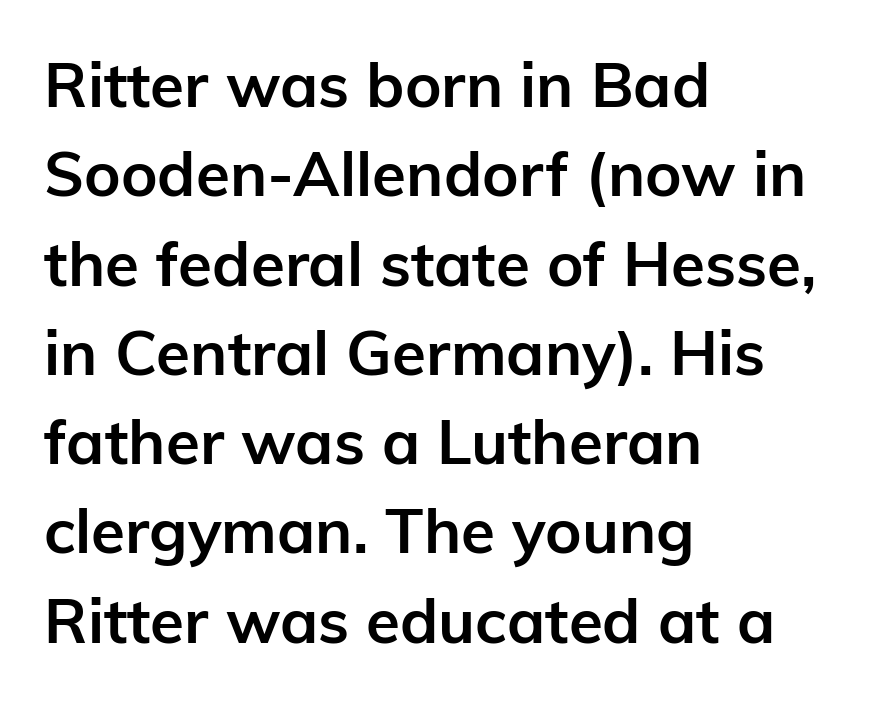
The passage shown stacks its lines at a standard gap. Is the letter spacing exaggerated? No — it looks like the ordinary default. Students, this is bold: see how much ink each stroke carries. In terms of letterform style, serifs are entirely absent.
